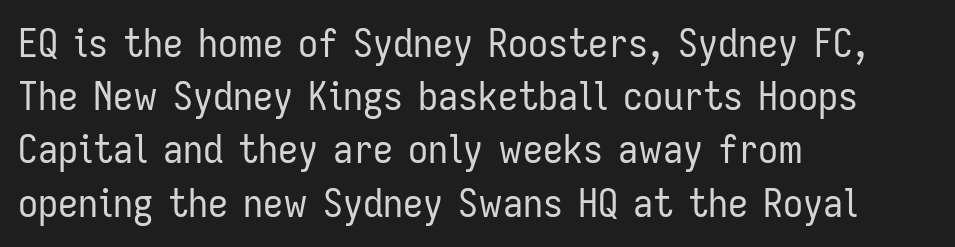
Q: Is the text bold? A: No.
Q: Is the text italic (slanted)? A: No, it is upright.
Q: Is the typeface a serif or a sans-serif typeface? A: Sans-serif.
Q: Is the text underlined? A: No.
Q: How is the paragraph aligned? A: Left-aligned.
Q: Is the spacing between letters normal or unusually wide? A: Normal.
Q: Is the spacing between lines tight, normal or loose? A: Normal.
Q: Width (condensed, normal, or wide)? A: Condensed.
Q: Stroke contrast? A: Low.
Q: x-height? A: Medium.
Q: Monospaced? A: No.
